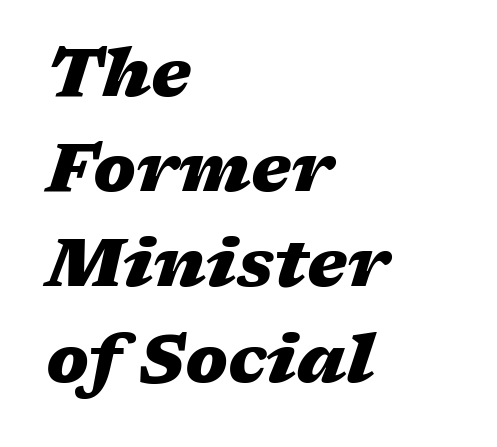
{"italic": "yes", "lean": "right", "slant_degrees": 17, "bold": "yes", "weight": "heavy", "width": "wide", "stroke_contrast": "medium", "x_height": "medium", "monospaced": "no", "underline": "no", "align": "left", "line_spacing": "normal", "line_spacing_ratio": 1.4, "letter_spacing": "normal", "letter_spacing_em": 0.0, "glyph_px": 68}
